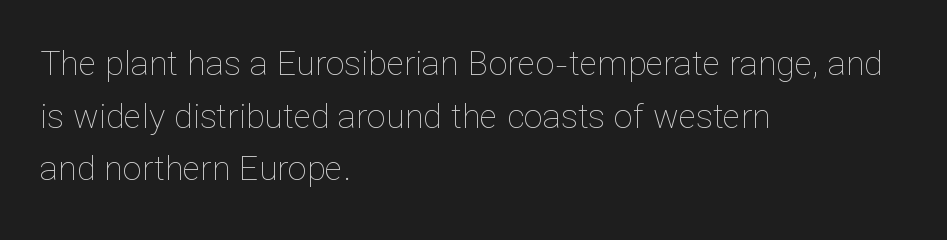
Q: Is the text bold? A: No.
Q: Is the text italic (slanted)? A: No, it is upright.
Q: Is the text underlined? A: No.
Q: How is the paragraph aligned? A: Left-aligned.
Q: Is the spacing between letters normal or unusually wide? A: Normal.
Q: Is the spacing between lines tight, normal or loose? A: Normal.
Q: Width (condensed, normal, or wide)? A: Normal.
Q: Stroke contrast? A: Low.
Q: x-height? A: Medium.
Q: Monospaced? A: No.
